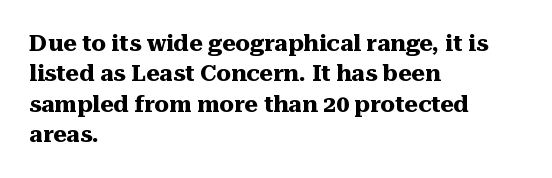
Each word holds together tightly as a unit, with standard inter-letter gaps. Typeset ragged right — the left edge is the straight one. Has an underline been added? It has not. The passage shown stacks its lines at a standard gap. A typesetter would mark this as roman, not italic. The passage shown is emphatically bold.
